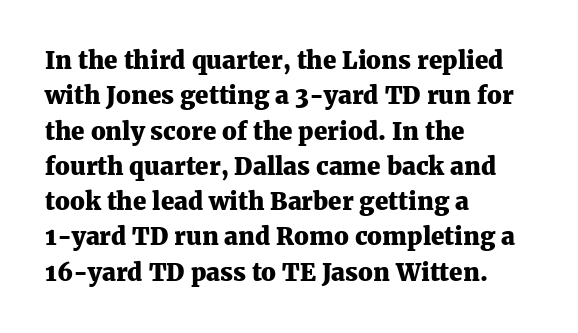
Q: Is the text bold? A: Yes.
Q: Is the text italic (slanted)? A: No, it is upright.
Q: Is the text underlined? A: No.
Q: How is the paragraph aligned? A: Left-aligned.
Q: Is the spacing between letters normal or unusually wide? A: Normal.
Q: Is the spacing between lines tight, normal or loose? A: Normal.
